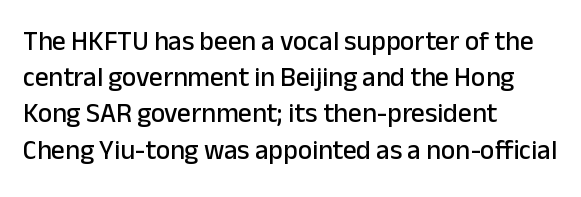
Q: Is the text italic (slanted)? A: No, it is upright.
Q: Is the text underlined? A: No.
Q: How is the paragraph aligned? A: Left-aligned.
Q: Is the spacing between letters normal or unusually wide? A: Normal.
Q: Is the spacing between lines tight, normal or loose? A: Normal.
